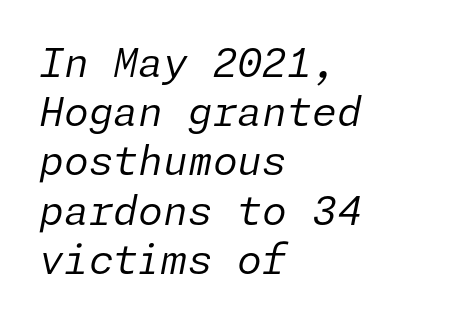
{"italic": "yes", "lean": "right", "slant_degrees": 11, "bold": "no", "weight": "regular", "width": "normal", "stroke_contrast": "low", "x_height": "medium", "underline": "no", "align": "left", "line_spacing_ratio": 1.23, "letter_spacing": "normal", "letter_spacing_em": 0.0, "glyph_px": 40}
